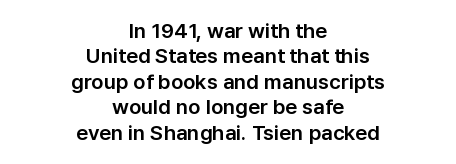
The image shows 21 px text type, upright; set centered, line spacing 1.21x, normal letter spacing, not underlined.
